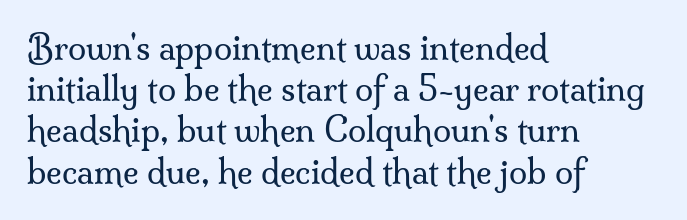
The image shows 33 px regular-weight serif type, upright; set left-aligned, normal line spacing (1.25x), normal letter spacing, not underlined; medium stroke contrast and a small x-height.
